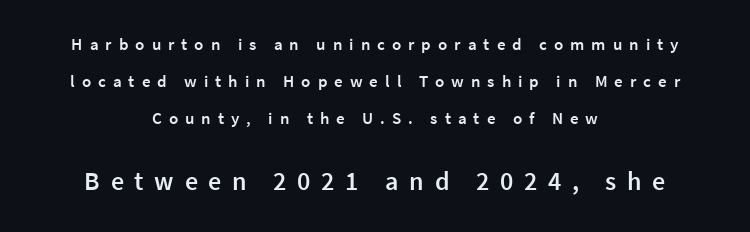
Just letters on the line, the space beneath them empty. The horizontal fit of the characters is loose and conspicuously gappy. Size contrast runs from small at the top to large at the bottom. The type sits square on the baseline with zero lean. In terms of leading, this rendering errs on the spacious side. Heft: intermediate — a semibold.
